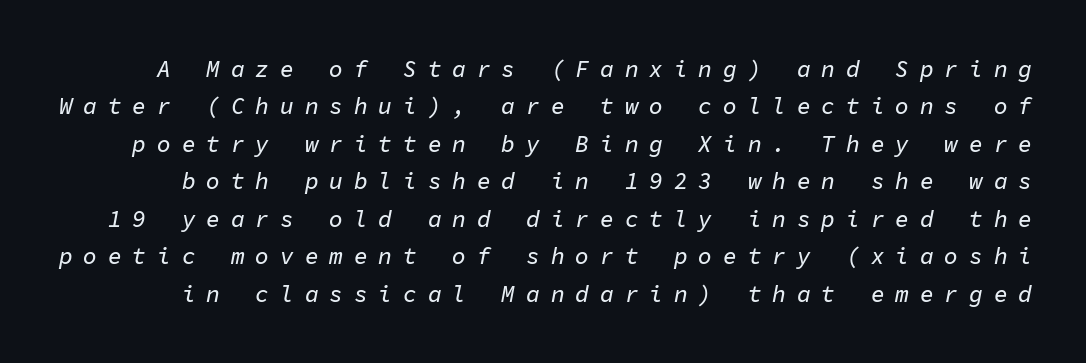
{"italic": "yes", "lean": "right", "slant_degrees": 11, "underline": "no", "line_spacing": "normal", "line_spacing_ratio": 1.63, "letter_spacing": "wide", "letter_spacing_em": 0.47, "glyph_px": 23}
